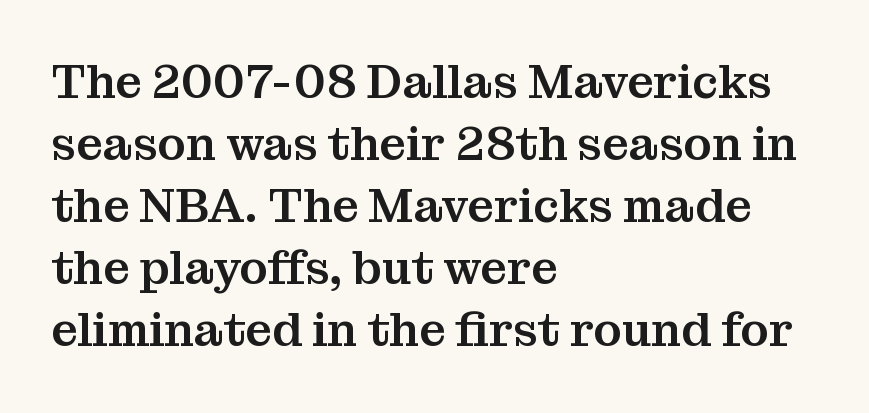
The image shows 47 px serif type, upright; set left-aligned, normal line spacing (1.32x), normal letter spacing, not underlined; medium stroke contrast and a medium x-height.
